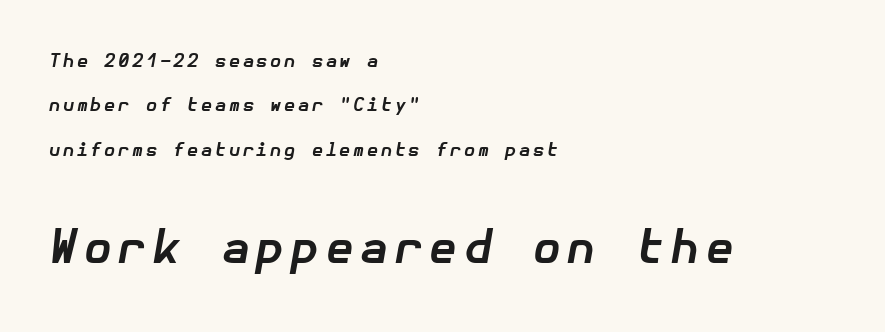
The image shows 45 px bold type, italic (leaning right); set left-aligned, loose line spacing (2.47x), not underlined; the second (bottom) block is 2.5x larger; low stroke contrast and a medium x-height.
